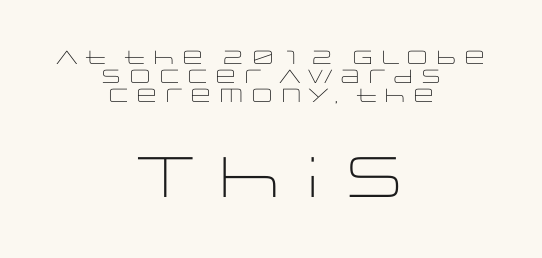
{"serif": "no", "italic": "no", "bold": "no", "weight": "light", "width": "wide", "stroke_contrast": "low", "x_height": "large", "monospaced": "no", "underline": "no", "align": "center", "line_spacing": "tight", "line_spacing_ratio": 1.01, "letter_spacing": "normal", "letter_spacing_em": 0.0, "larger_block": "second", "size_ratio": 3.0, "glyph_px": 57}
